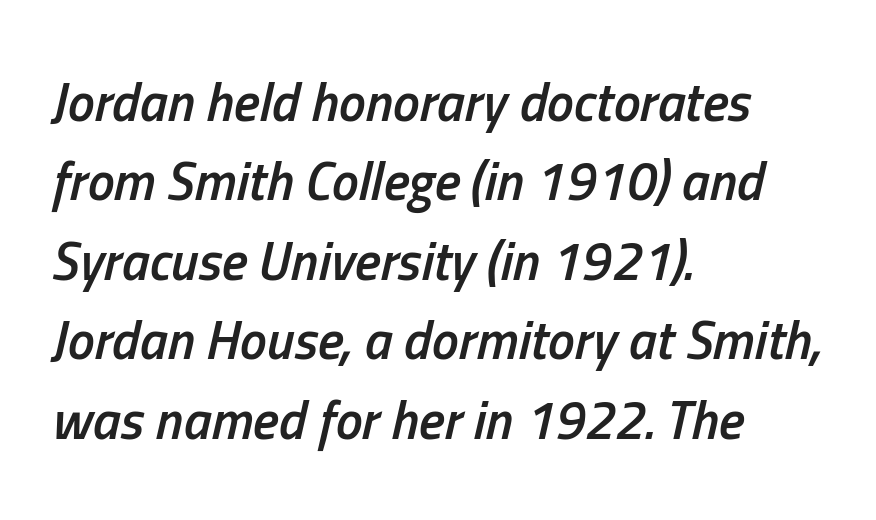
Q: Is the text bold? A: Semi-bold.
Q: Is the text italic (slanted)? A: Yes, it leans right by about 13 degrees.
Q: Is the text underlined? A: No.
Q: How is the paragraph aligned? A: Left-aligned.
Q: Is the spacing between letters normal or unusually wide? A: Normal.
Q: Is the spacing between lines tight, normal or loose? A: Normal.
Q: Width (condensed, normal, or wide)? A: Condensed.
Q: Stroke contrast? A: Low.
Q: x-height? A: Medium.
Q: Monospaced? A: No.
